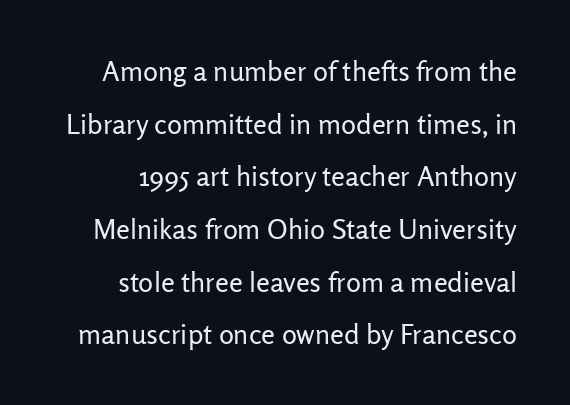
The image shows 28 px regular-weight sans-serif type, upright; set line spacing 1.88x, normal letter spacing, not underlined; low stroke contrast and a medium x-height.
